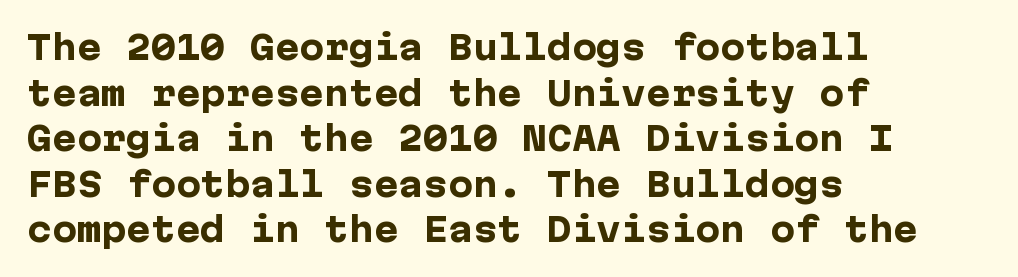
Caption: multi-line text, flush left, ragged right. The rendering uses a bold face; every stroke is thick and dark. Leading matches the norm, producing a regular column. The lettering holds an erect, upright posture throughout. No feet cap the strokes, marking this as sans-serif type.
